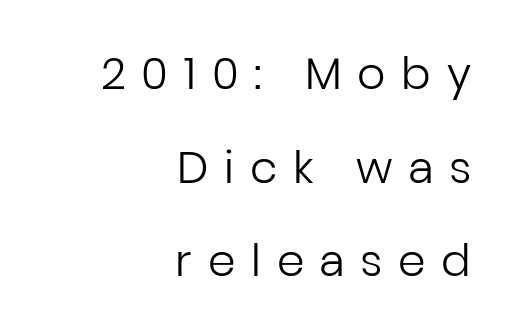
Stroke terminals: plain, sans-serif. Glyph-to-glyph distance is far greater than everyday printed text. When letters stand straight like this, we call the style roman or upright. You could not count columns in this text — the font is proportionally spaced. Weight: in the light-to-regular range. The paragraph has a hard right edge and a soft left edge.
